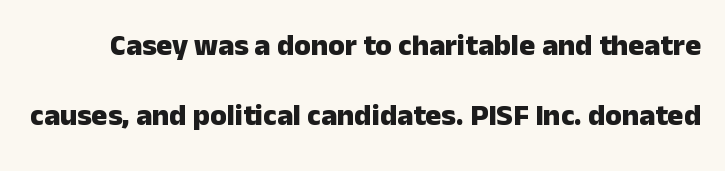
{"serif": "no", "italic": "no", "bold": "yes", "weight": "heavy", "width": "normal", "stroke_contrast": "low", "x_height": "medium", "monospaced": "no", "underline": "no", "line_spacing": "loose", "line_spacing_ratio": 2.34, "letter_spacing": "normal", "letter_spacing_em": 0.0, "glyph_px": 30}
